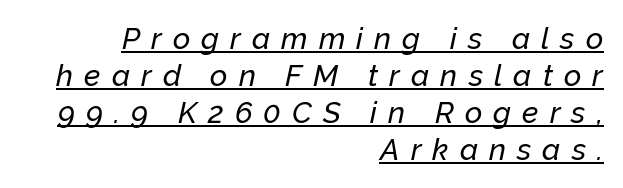
{"italic": "yes", "lean": "right", "slant_degrees": 12, "width": "normal", "stroke_contrast": "low", "x_height": "medium", "monospaced": "no", "underline": "yes", "align": "right", "line_spacing_ratio": 1.23, "letter_spacing": "wide", "letter_spacing_em": 0.37, "glyph_px": 30}
